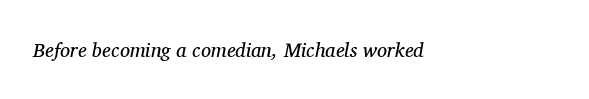
Q: Is the text bold? A: No.
Q: Is the text italic (slanted)? A: Yes, it leans right by about 11 degrees.
Q: Is the text underlined? A: No.
Q: How is the paragraph aligned? A: Left-aligned.
Q: Is the spacing between letters normal or unusually wide? A: Normal.
